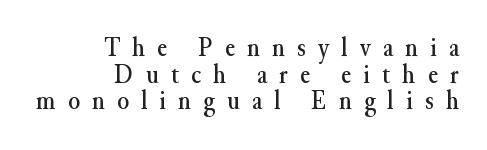
The image shows 27 px text type, upright; set right-aligned, tight line spacing (0.99x), unusually wide letter spacing (+0.45 em), not underlined.
